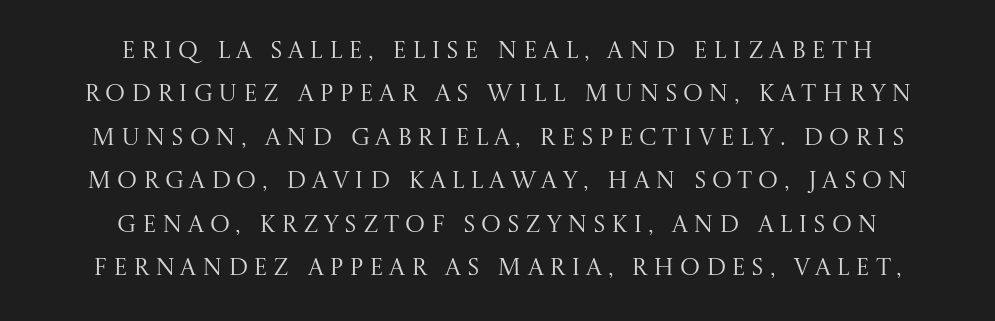
The letters stand upright; this is a roman face. These lines have a slow, spaced-out rhythm from letter to letter. The font sits on the lighter half of the weight spectrum, regular included. Is the block centered? Yes — each line is placed symmetrically about the middle. The string is rendered with underlining switched off.
